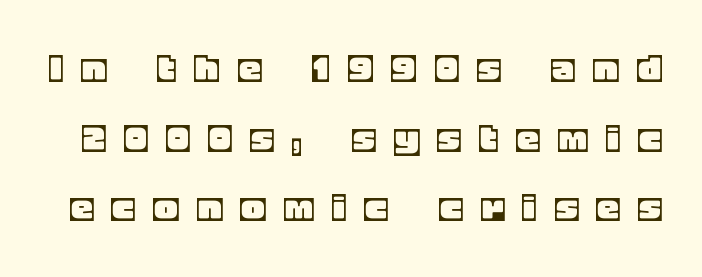
Q: Is the text italic (slanted)? A: No, it is upright.
Q: Is the text underlined? A: No.
Q: Is the spacing between letters normal or unusually wide? A: Unusually wide.
Q: Is the spacing between lines tight, normal or loose? A: Normal.
Q: Width (condensed, normal, or wide)? A: Normal.
Q: x-height? A: Large.
Q: Monospaced? A: No.
